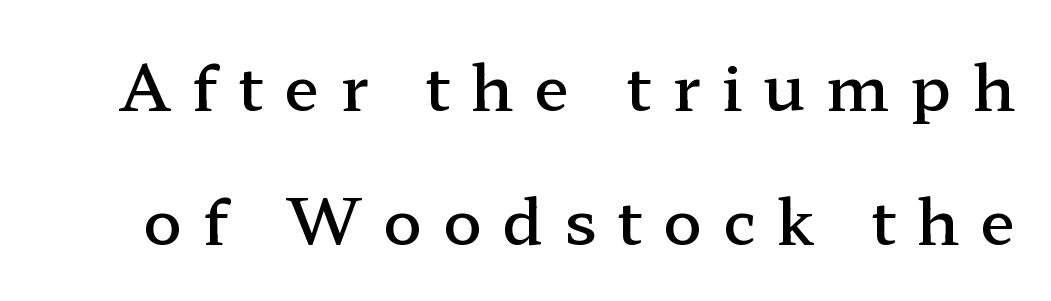
The image shows 64 px semibold, wide serif type, upright; set loose line spacing (2.1x), unusually wide letter spacing (+0.32 em), not underlined; low stroke contrast and a medium x-height.
